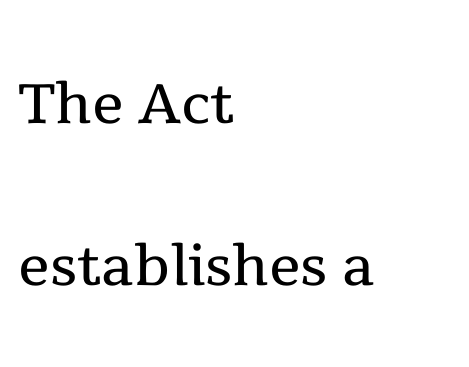
{"serif": "yes", "italic": "no", "bold": "no", "weight": "regular", "width": "normal", "x_height": "medium", "monospaced": "no", "underline": "no", "align": "left", "line_spacing": "loose", "line_spacing_ratio": 2.05, "letter_spacing": "normal", "letter_spacing_em": 0.0, "glyph_px": 79}
